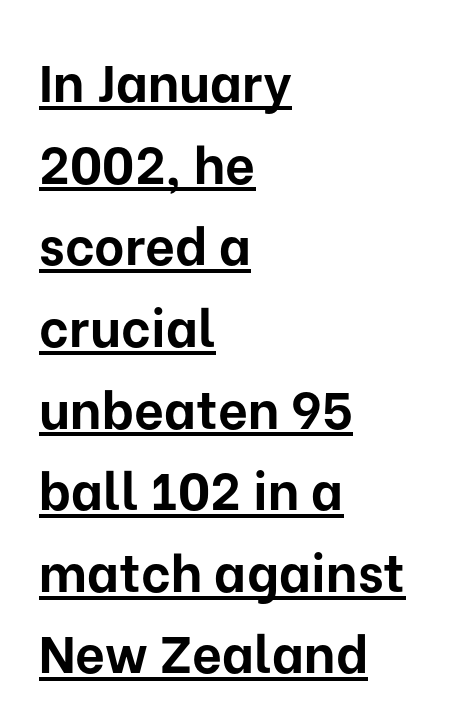
Q: Is the text bold? A: Yes.
Q: Is the text italic (slanted)? A: No, it is upright.
Q: Is the typeface a serif or a sans-serif typeface? A: Sans-serif.
Q: Is the text underlined? A: Yes.
Q: How is the paragraph aligned? A: Left-aligned.
Q: Is the spacing between letters normal or unusually wide? A: Normal.
Q: Is the spacing between lines tight, normal or loose? A: Normal.
Q: Width (condensed, normal, or wide)? A: Normal.
Q: Stroke contrast? A: Low.
Q: x-height? A: Medium.
Q: Monospaced? A: No.
